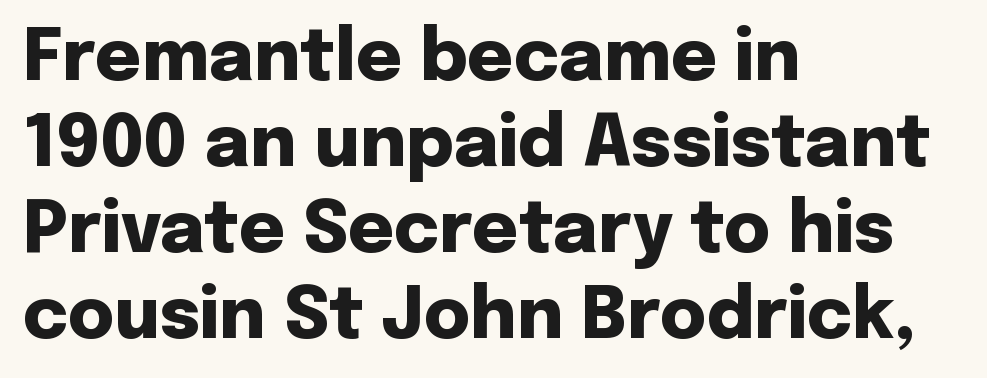
Reading down the block, your eye returns to a fixed left position each line. Caption: bold face, heavy strokes. Nothing sits at the stroke ends, so this counts as sans-serif. The passage shown is typed in a proportional face where columns would drift. The letters stand straight up with perfectly vertical stems. You could call the tracking neutral — neither tight nor loose.
